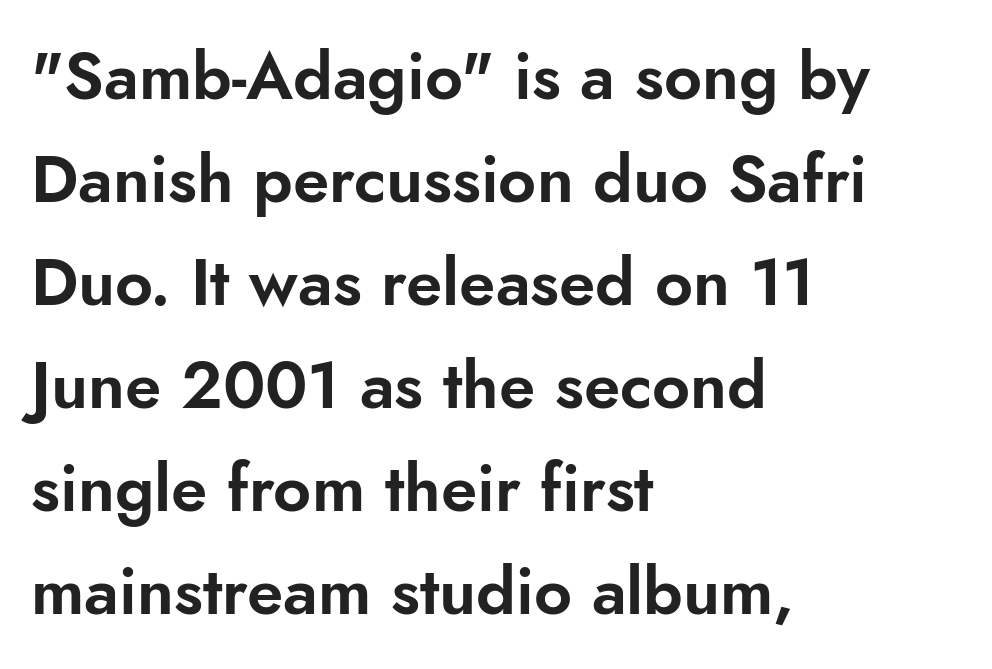
Serif or sans? Sans — the stroke terminals are bare. The face used here is proportionally spaced, like ordinary book or web type. The setting favours the left margin, as ordinary paragraphs usually do. Words float on clear page, feet unadorned.
